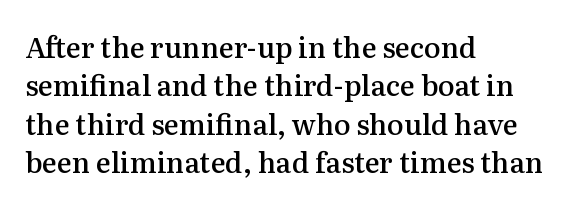
Q: Is the text bold? A: Semi-bold.
Q: Is the text italic (slanted)? A: No, it is upright.
Q: Is the typeface a serif or a sans-serif typeface? A: Serif.
Q: Is the text underlined? A: No.
Q: How is the paragraph aligned? A: Left-aligned.
Q: Is the spacing between letters normal or unusually wide? A: Normal.
Q: Is the spacing between lines tight, normal or loose? A: Normal.
Q: Width (condensed, normal, or wide)? A: Normal.
Q: Stroke contrast? A: Medium.
Q: x-height? A: Medium.
Q: Monospaced? A: No.
